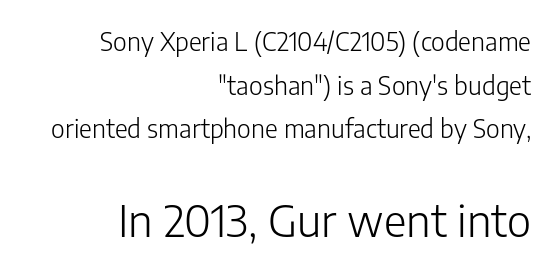
{"serif": "no", "italic": "no", "bold": "no", "weight": "light", "width": "normal", "stroke_contrast": "low", "x_height": "medium", "monospaced": "no", "underline": "no", "align": "right", "line_spacing_ratio": 1.75, "letter_spacing": "normal", "letter_spacing_em": 0.0, "larger_block": "second", "size_ratio": 1.76, "glyph_px": 44}
